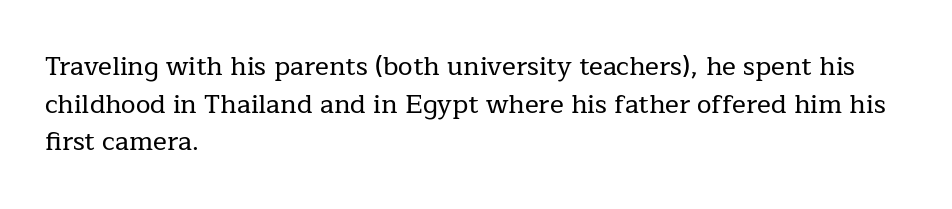
Q: Is the text italic (slanted)? A: No, it is upright.
Q: Is the text underlined? A: No.
Q: How is the paragraph aligned? A: Left-aligned.
Q: Is the spacing between letters normal or unusually wide? A: Normal.
Q: Is the spacing between lines tight, normal or loose? A: Normal.
